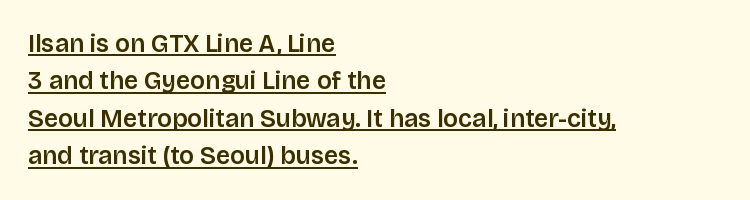
Q: Is the text bold? A: Semi-bold.
Q: Is the text italic (slanted)? A: No, it is upright.
Q: Is the text underlined? A: Yes.
Q: How is the paragraph aligned? A: Left-aligned.
Q: Is the spacing between letters normal or unusually wide? A: Normal.
Q: Is the spacing between lines tight, normal or loose? A: Normal.
